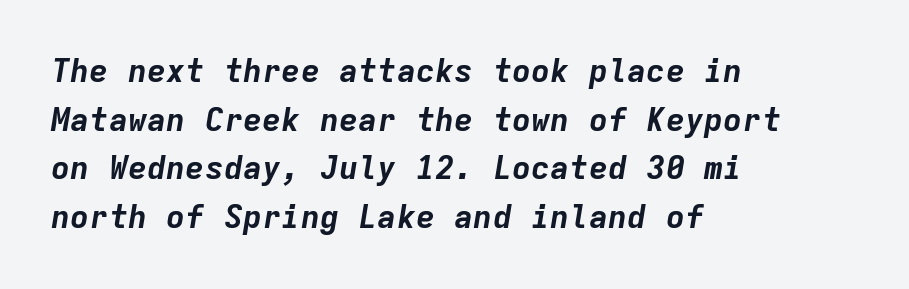
The image shows 32 px bold type, italic (leaning right), monospaced; set left-aligned, normal line spacing (1.52x), normal letter spacing, not underlined; low stroke contrast and a medium x-height.
